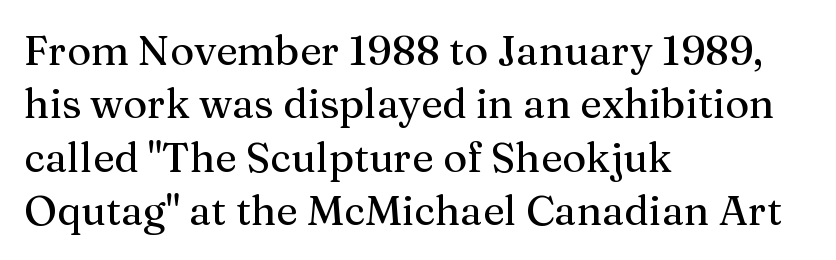
The image shows 41 px serif type, upright; set left-aligned, normal line spacing (1.3x), normal letter spacing, not underlined; medium stroke contrast and a medium x-height.
